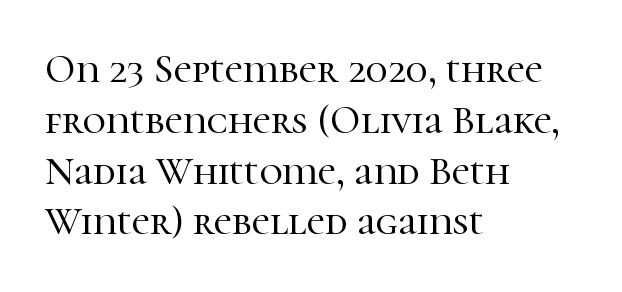
{"serif": "yes", "italic": "no", "width": "normal", "stroke_contrast": "high", "x_height": "medium", "monospaced": "no", "underline": "no", "align": "left", "line_spacing": "normal", "line_spacing_ratio": 1.27, "letter_spacing": "normal", "letter_spacing_em": 0.0, "glyph_px": 40}
